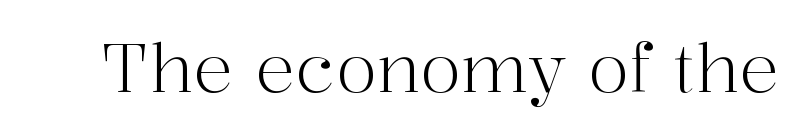
No extra tracking has been applied to these lines. These lines are rendered in a variable-pitch font. Serif or sans? Serif — the stroke terminals have little feet. Does the lettering tilt? It doesn't — this is upright. These glyphs show unthickened strokes, regular width or finer. Nobody drew a line under any word here.
